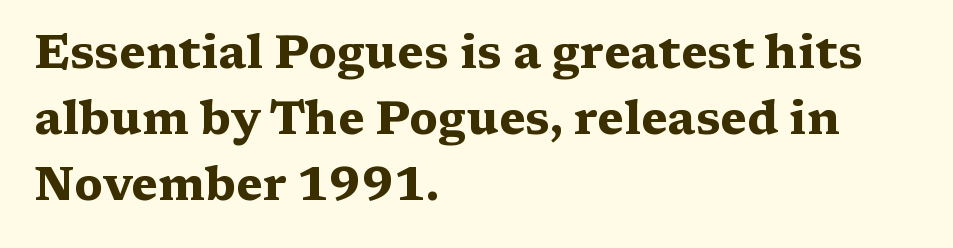
The image shows 46 px heavy, wide serif type, upright; set left-aligned, normal line spacing (1.44x), normal letter spacing, not underlined; medium stroke contrast and a medium x-height.
